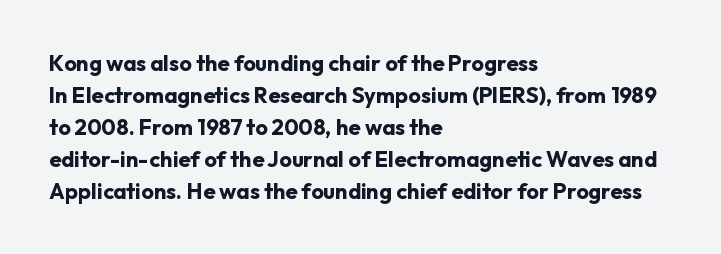
The image shows 22 px bold type, upright; set left-aligned, normal line spacing (1.45x), normal letter spacing, not underlined.
